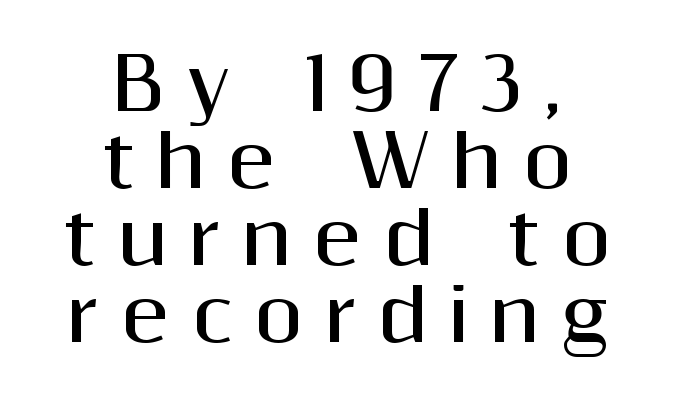
The image shows 72 px bold sans-serif type, upright; set centered, tight line spacing (1.07x), unusually wide letter spacing (+0.28 em), not underlined; medium stroke contrast and a medium x-height.
